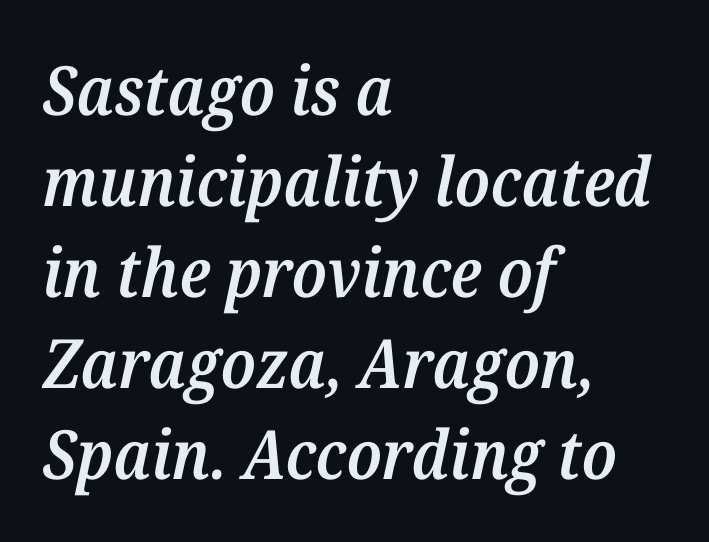
{"serif": "yes", "italic": "yes", "lean": "right", "slant_degrees": 12, "bold": "semi", "weight": "semibold", "width": "normal", "stroke_contrast": "medium", "x_height": "medium", "monospaced": "no", "underline": "no", "align": "left", "line_spacing": "normal", "line_spacing_ratio": 1.34, "letter_spacing": "normal", "letter_spacing_em": 0.0, "glyph_px": 68}
